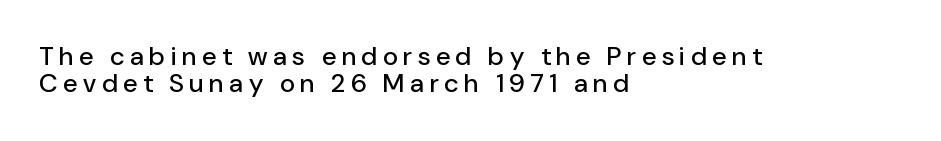
{"italic": "no", "underline": "no", "align": "left", "line_spacing": "tight", "line_spacing_ratio": 1.05, "letter_spacing": "wide", "letter_spacing_em": 0.22, "glyph_px": 26}
